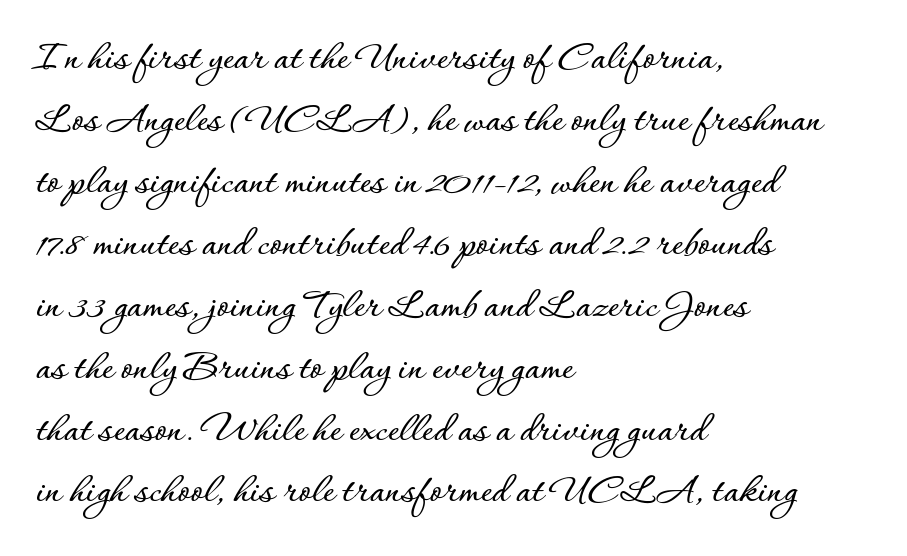
The rendering anchors every line to the left-hand side. Descender tails drop into unmarked territory. The rows are spaced the way most documents space them. Is the letter spacing exaggerated? No — it looks like the ordinary default. Here the designer chose a conventional face with non-uniform glyph widths.
